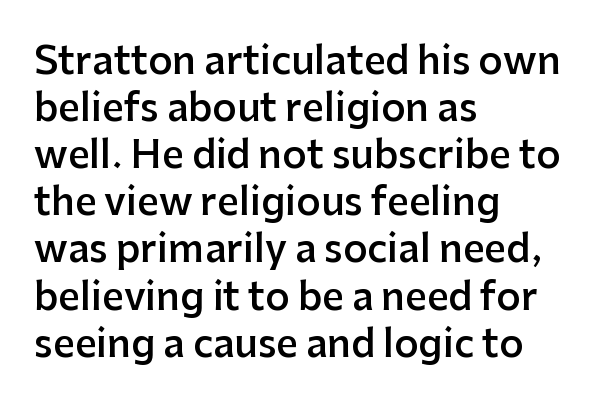
Q: Is the text bold? A: Semi-bold.
Q: Is the text italic (slanted)? A: No, it is upright.
Q: Is the typeface a serif or a sans-serif typeface? A: Sans-serif.
Q: Is the text underlined? A: No.
Q: How is the paragraph aligned? A: Left-aligned.
Q: Is the spacing between letters normal or unusually wide? A: Normal.
Q: Width (condensed, normal, or wide)? A: Normal.
Q: Stroke contrast? A: Low.
Q: x-height? A: Medium.
Q: Monospaced? A: No.
